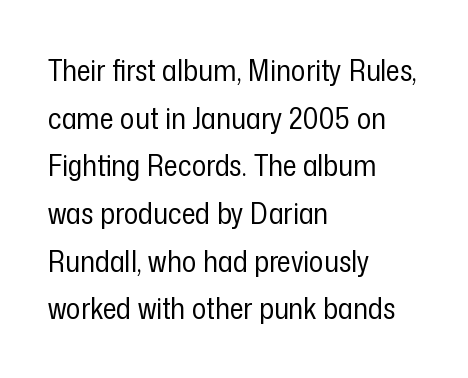
{"serif": "no", "italic": "no", "bold": "no", "weight": "regular", "width": "condensed", "stroke_contrast": "low", "x_height": "medium", "monospaced": "no", "underline": "no", "align": "left", "line_spacing": "normal", "line_spacing_ratio": 1.59, "letter_spacing": "normal", "letter_spacing_em": 0.0, "glyph_px": 30}
